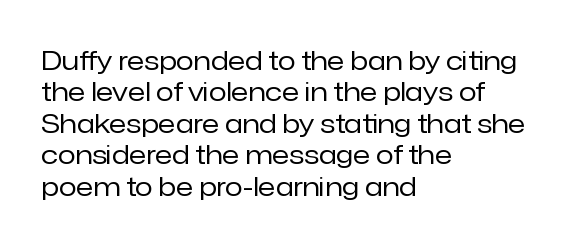
{"italic": "no", "bold": "no", "underline": "no", "align": "left", "line_spacing_ratio": 1.21, "letter_spacing": "normal", "letter_spacing_em": 0.0, "glyph_px": 26}
